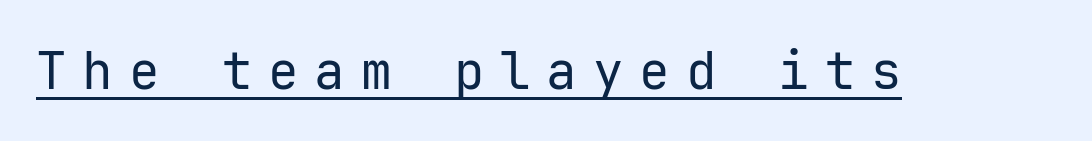
{"serif": "no", "italic": "no", "bold": "no", "weight": "regular", "width": "normal", "stroke_contrast": "low", "x_height": "medium", "monospaced": "yes", "underline": "yes", "letter_spacing": "wide", "letter_spacing_em": 0.31, "glyph_px": 51}
